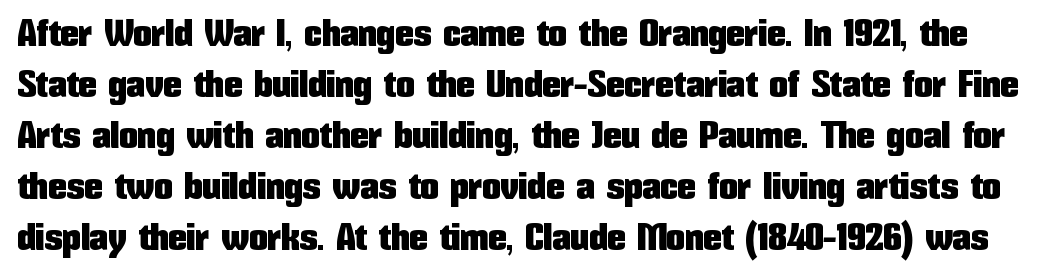
Q: Is the text italic (slanted)? A: No, it is upright.
Q: Is the typeface a serif or a sans-serif typeface? A: Sans-serif.
Q: Is the text underlined? A: No.
Q: Is the spacing between letters normal or unusually wide? A: Normal.
Q: Is the spacing between lines tight, normal or loose? A: Normal.
Q: Width (condensed, normal, or wide)? A: Condensed.
Q: Stroke contrast? A: Low.
Q: x-height? A: Medium.
Q: Monospaced? A: No.
